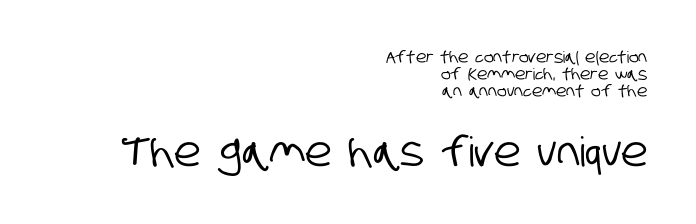
Is this a fixed-width face? No — the glyphs have proportional, varying widths. The face used here is a sans, in the tradition of grotesques and geometrics. Line spacing here is tight. These lines keep a tight, regular rhythm from letter to letter.
